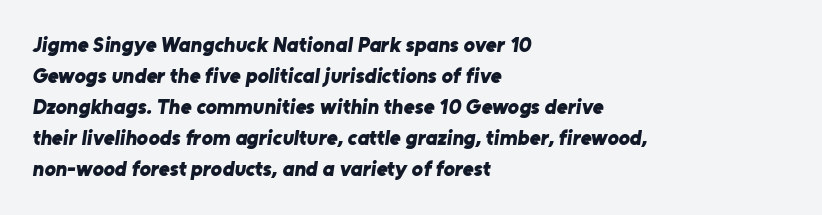
Q: Is the text bold? A: Yes.
Q: Is the text underlined? A: No.
Q: How is the paragraph aligned? A: Left-aligned.
Q: Is the spacing between letters normal or unusually wide? A: Normal.
Q: Is the spacing between lines tight, normal or loose? A: Normal.
